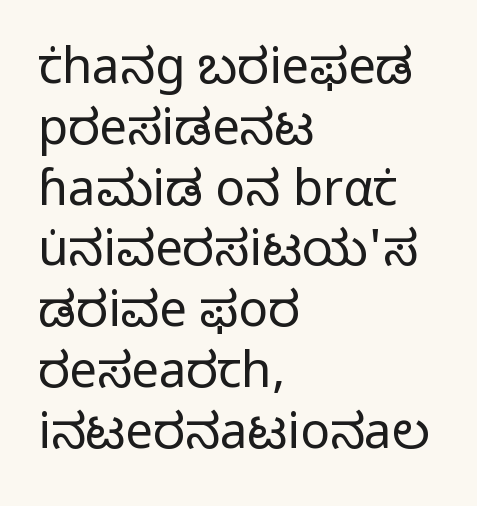
The image shows 49 px regular-weight sans-serif type, upright; set left-aligned, line spacing 1.24x, normal letter spacing, not underlined; low stroke contrast and a medium x-height.
